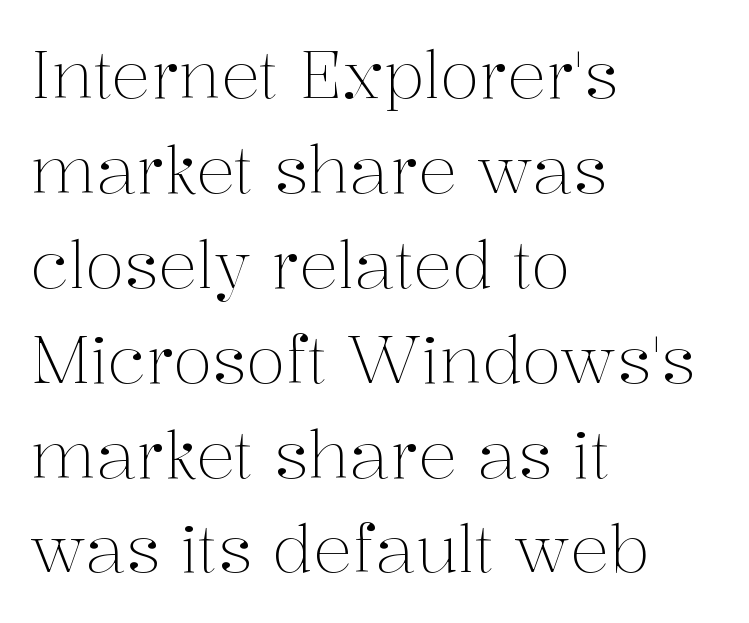
{"serif": "yes", "italic": "no", "bold": "no", "weight": "light", "width": "normal", "stroke_contrast": "medium", "x_height": "medium", "monospaced": "no", "underline": "no", "align": "left", "line_spacing": "normal", "line_spacing_ratio": 1.46, "letter_spacing": "normal", "letter_spacing_em": 0.0, "glyph_px": 65}
